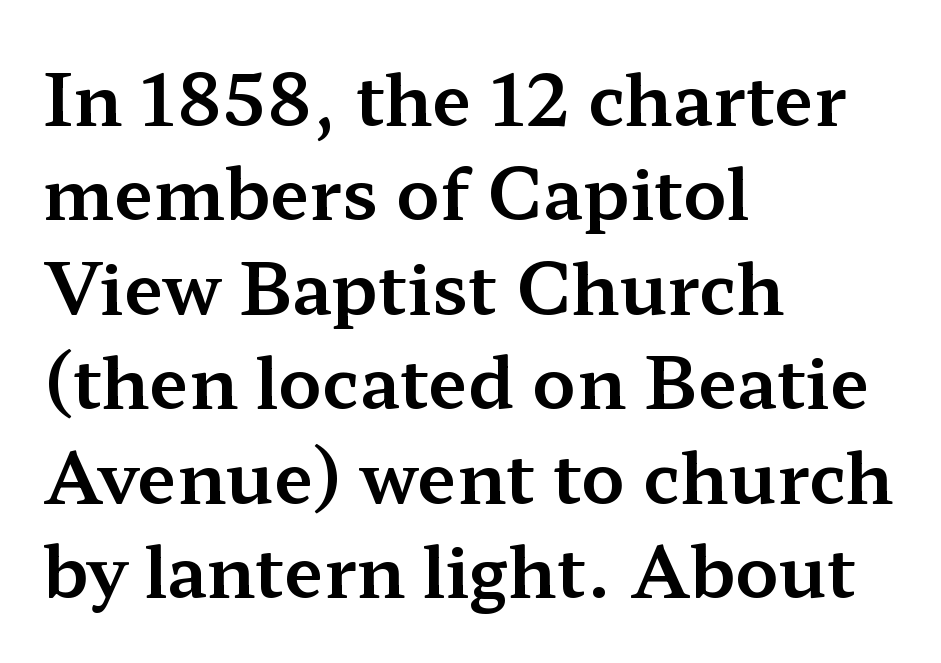
{"serif": "yes", "italic": "no", "width": "wide", "stroke_contrast": "medium", "x_height": "medium", "monospaced": "no", "underline": "no", "align": "left", "line_spacing": "normal", "line_spacing_ratio": 1.33, "letter_spacing": "normal", "letter_spacing_em": 0.0, "glyph_px": 71}
